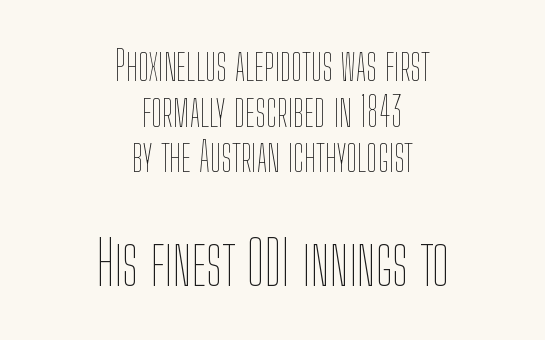
Visually, the bottom section dominates because its glyphs are scaled up. Quick note: interline space is minimal. The words here are not underlined. The face used here is proportionally spaced, like ordinary book or web type. Unlike italic type, these characters show no tilt at all. The weight would be labelled regular, book, light, or lighter still.
